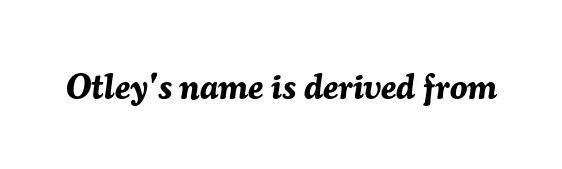
Q: Is the text bold? A: Yes.
Q: Is the text italic (slanted)? A: Yes, it leans right by about 7 degrees.
Q: Is the text underlined? A: No.
Q: Is the spacing between letters normal or unusually wide? A: Normal.
Q: Width (condensed, normal, or wide)? A: Normal.
Q: Stroke contrast? A: Medium.
Q: x-height? A: Medium.
Q: Monospaced? A: No.
